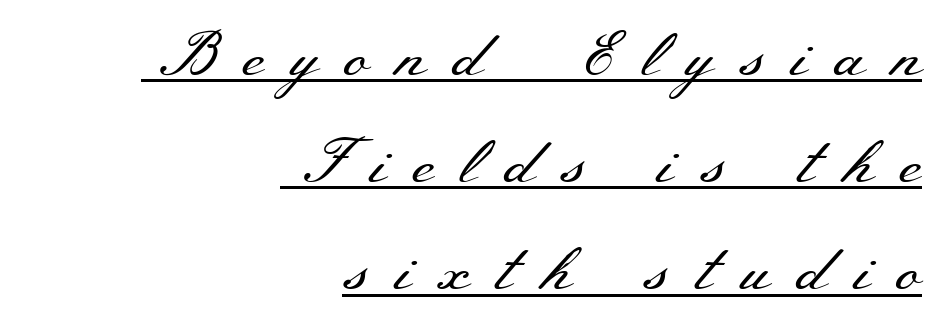
{"serif": "yes", "bold": "no", "weight": "regular", "width": "wide", "stroke_contrast": "medium", "x_height": "small", "monospaced": "no", "underline": "yes", "align": "right", "line_spacing": "normal", "line_spacing_ratio": 1.7, "letter_spacing": "wide", "letter_spacing_em": 0.42, "glyph_px": 63}
